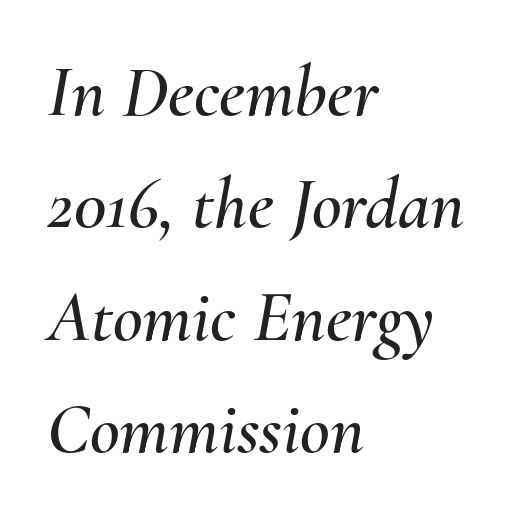
The image shows 73 px text type, italic (leaning right); set left-aligned, normal line spacing (1.54x), normal letter spacing, not underlined; medium stroke contrast and a small x-height.
